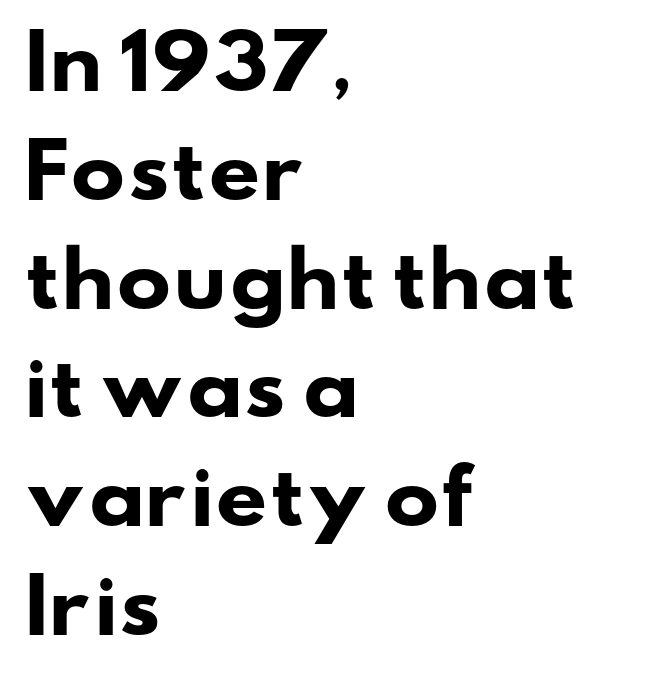
Q: Is the text bold? A: Yes.
Q: Is the typeface a serif or a sans-serif typeface? A: Sans-serif.
Q: Is the text underlined? A: No.
Q: How is the paragraph aligned? A: Left-aligned.
Q: Is the spacing between letters normal or unusually wide? A: Normal.
Q: Is the spacing between lines tight, normal or loose? A: Normal.
Q: Width (condensed, normal, or wide)? A: Wide.
Q: Stroke contrast? A: Low.
Q: x-height? A: Small.
Q: Monospaced? A: No.
